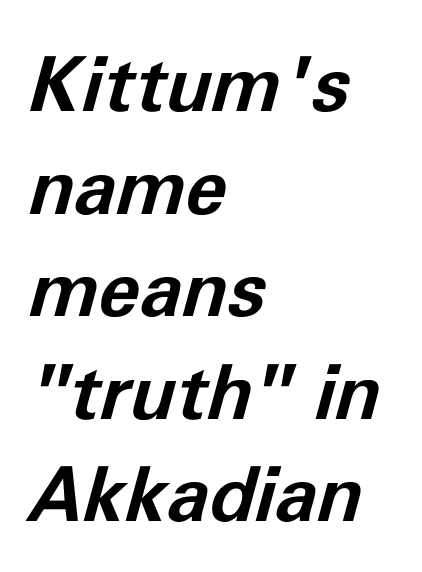
The image shows 76 px bold type, italic (leaning right); set left-aligned, normal line spacing (1.35x), normal letter spacing, not underlined; low stroke contrast and a medium x-height.
